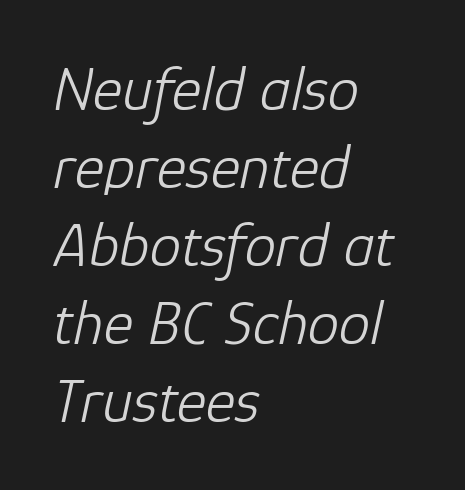
The image shows 63 px light type, italic (leaning right); set left-aligned, line spacing 1.24x, normal letter spacing, not underlined; low stroke contrast and a medium x-height.
